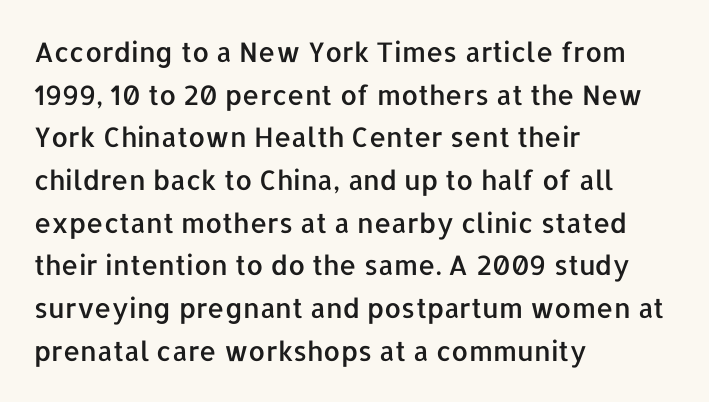
{"italic": "no", "underline": "no", "align": "left", "line_spacing": "normal", "line_spacing_ratio": 1.58, "letter_spacing": "normal", "letter_spacing_em": 0.0, "glyph_px": 27}
